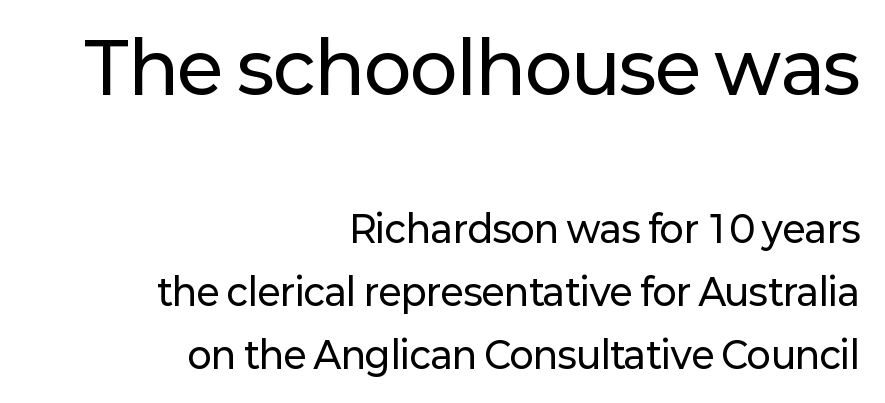
{"serif": "no", "italic": "no", "width": "normal", "stroke_contrast": "low", "x_height": "medium", "monospaced": "no", "underline": "no", "align": "right", "line_spacing_ratio": 1.76, "letter_spacing": "normal", "letter_spacing_em": 0.0, "larger_block": "first", "size_ratio": 1.97, "glyph_px": 71}
